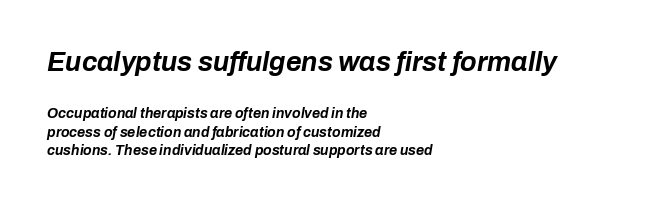
The image shows 27 px bold type, italic (leaning right); set left-aligned, normal line spacing (1.34x), normal letter spacing, not underlined; the first (top) block is 1.93x larger.
